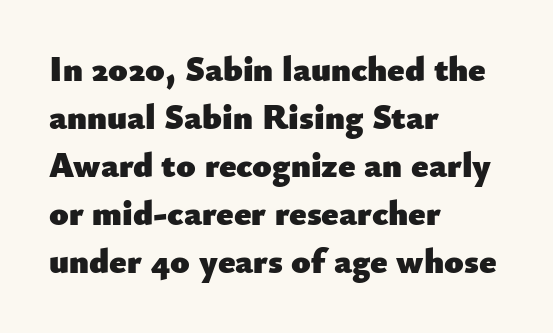
I'd call this a sans setting — the letters go barefoot. Italic? Not at all — the glyphs are vertical. The letters advance in unequal steps, a hallmark of proportional type. The rag falls on the right side of this text block. No word sits above an underline.
